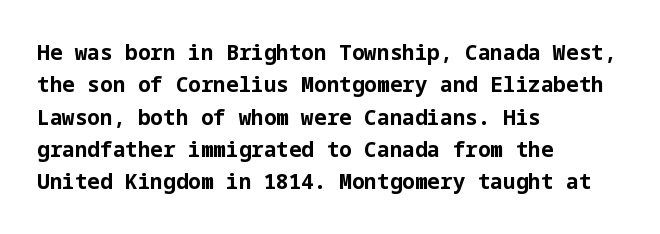
Q: Is the text bold? A: Yes.
Q: Is the text italic (slanted)? A: No, it is upright.
Q: Is the text underlined? A: No.
Q: How is the paragraph aligned? A: Left-aligned.
Q: Is the spacing between letters normal or unusually wide? A: Normal.
Q: Is the spacing between lines tight, normal or loose? A: Normal.
